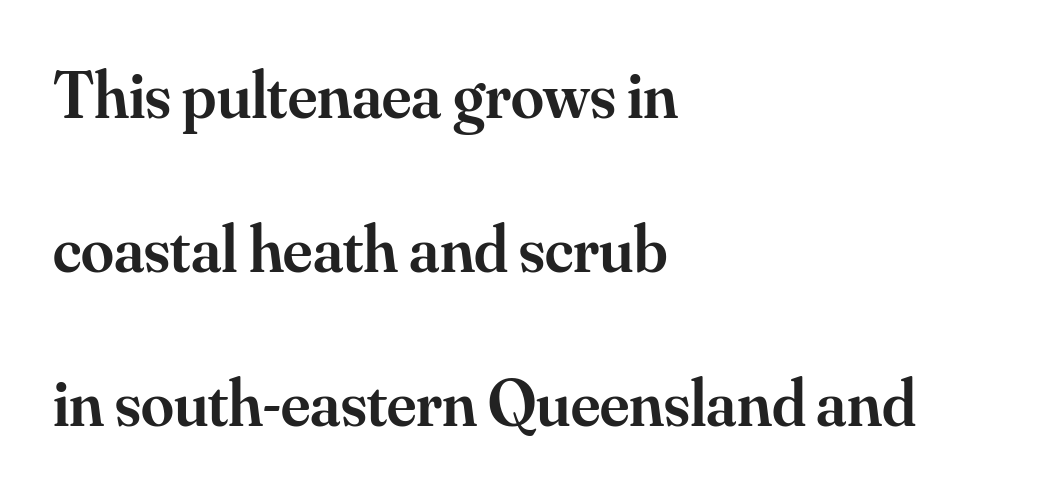
The space beneath each line is pristine and unruled. Here the designer chose a conventional face with non-uniform glyph widths. Note: serifs present on the glyphs. Honestly, the rows look like they've been pulled way apart.
